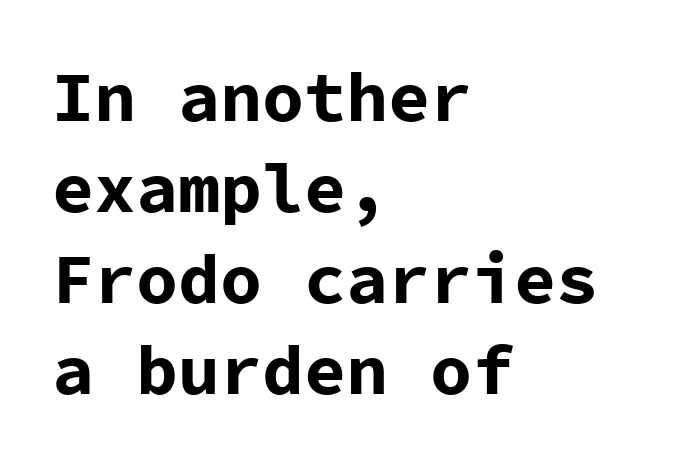
The letters march in equal steps, a hallmark of fixed-pitch type. Notice how thick the strokes are: this is what a full bold looks like. When letters stand straight like this, we call the style roman or upright. Default kerning and tracking; the words read as compact shapes. Underline: absent. Teacher's note: observe the even left margin — that is flush-left alignment.
